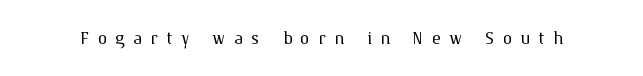
The letters stand upright; this is a roman face. The strokes carry an ordinary text weight at most. The area under the type is left untouched. Is the letter spacing exaggerated? Yes — the characters are pushed far apart.
